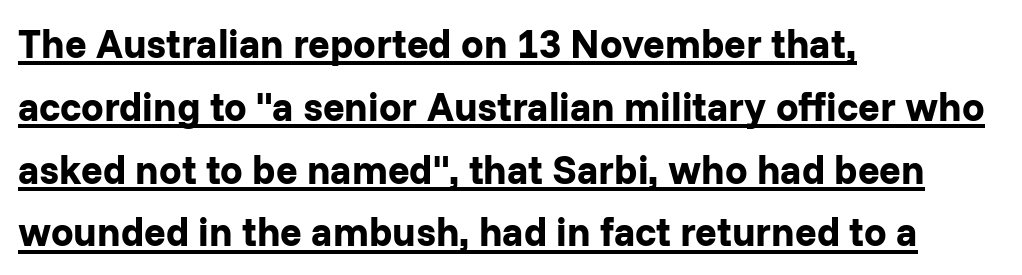
Q: Is the text bold? A: Yes.
Q: Is the text italic (slanted)? A: No, it is upright.
Q: Is the typeface a serif or a sans-serif typeface? A: Sans-serif.
Q: Is the text underlined? A: Yes.
Q: How is the paragraph aligned? A: Left-aligned.
Q: Is the spacing between letters normal or unusually wide? A: Normal.
Q: Is the spacing between lines tight, normal or loose? A: Normal.
Q: Width (condensed, normal, or wide)? A: Normal.
Q: Stroke contrast? A: Low.
Q: x-height? A: Medium.
Q: Monospaced? A: No.
